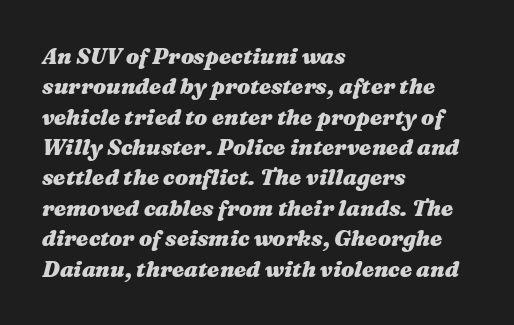
The image shows 22 px bold type, italic (leaning right); set left-aligned, normal line spacing (1.38x), normal letter spacing, not underlined.
